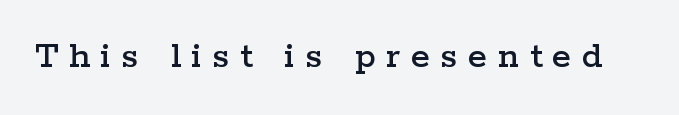
The letters advance in unequal steps, a hallmark of proportional type. Students, note that the glyphs here are deliberately spaced far apart. A clean baseline with only descenders dipping below it. Look at the bottom of the vertical strokes: they flare into serifs here. You can tell it's not italic because the verticals are truly vertical.
